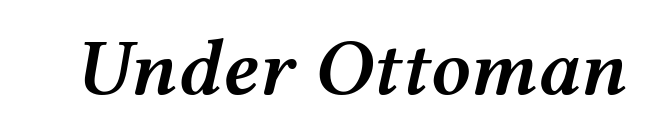
Q: Is the text bold? A: Semi-bold.
Q: Is the text italic (slanted)? A: Yes, it leans right by about 12 degrees.
Q: Is the text underlined? A: No.
Q: Is the spacing between letters normal or unusually wide? A: Normal.
Q: Width (condensed, normal, or wide)? A: Wide.
Q: Stroke contrast? A: Medium.
Q: x-height? A: Medium.
Q: Monospaced? A: No.
